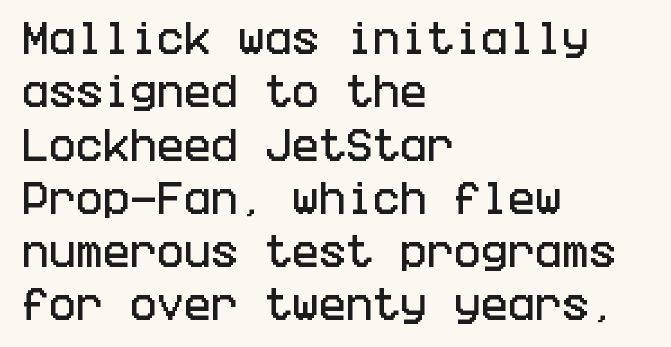
{"serif": "no", "italic": "no", "width": "condensed", "stroke_contrast": "low", "x_height": "large", "underline": "no", "align": "left", "line_spacing": "normal", "line_spacing_ratio": 1.48, "letter_spacing": "normal", "letter_spacing_em": 0.0, "glyph_px": 36}
